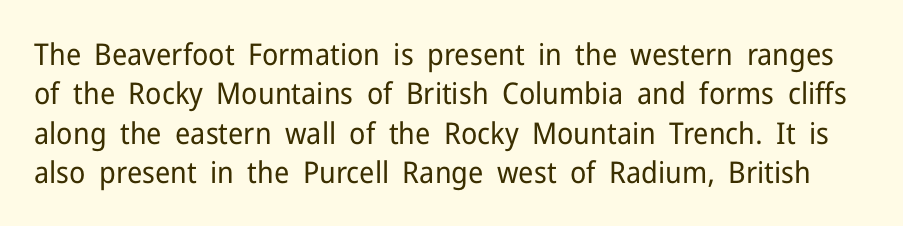
The space between consecutive lines is moderate. The font family rendered here belongs to the sans-serif group. The letters stand straight up with perfectly vertical stems. You could not count columns in this text — the font is proportionally spaced. No extra tracking has been applied to these lines.
